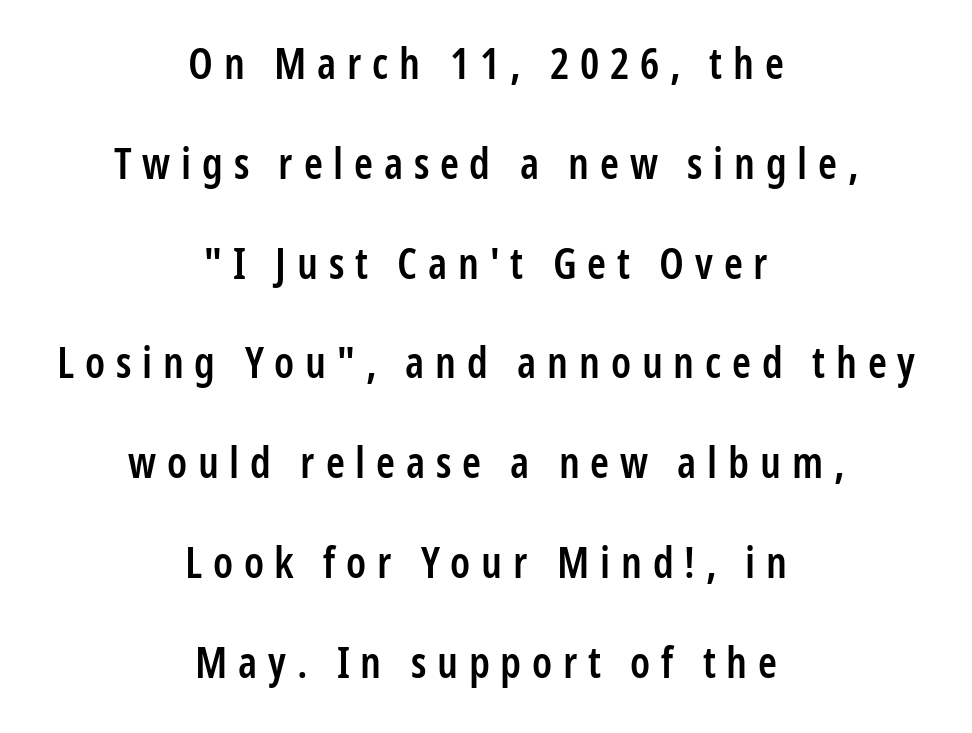
The image shows 43 px semibold, condensed sans-serif type, upright; set centered, loose line spacing (2.32x), unusually wide letter spacing (+0.25 em), not underlined; low stroke contrast and a medium x-height.
